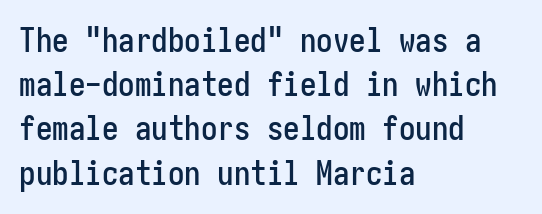
The foot of each line stays bare and open. No feet cap the strokes, marking this as sans-serif type. Which margin do the lines hug? The left one — the right edge is uneven. Characters follow at the spacing the type designer built in. Successive baselines arrive at the customary interval.
